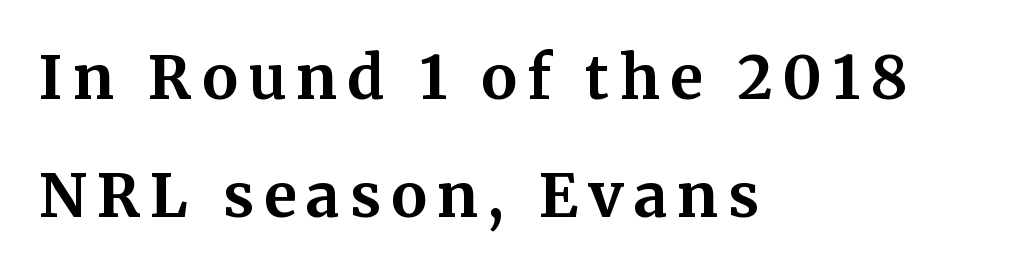
Q: Is the text bold? A: Yes.
Q: Is the text italic (slanted)? A: No, it is upright.
Q: Is the typeface a serif or a sans-serif typeface? A: Serif.
Q: Is the text underlined? A: No.
Q: How is the paragraph aligned? A: Left-aligned.
Q: Is the spacing between lines tight, normal or loose? A: Loose.
Q: Width (condensed, normal, or wide)? A: Normal.
Q: Stroke contrast? A: Medium.
Q: x-height? A: Medium.
Q: Monospaced? A: No.
